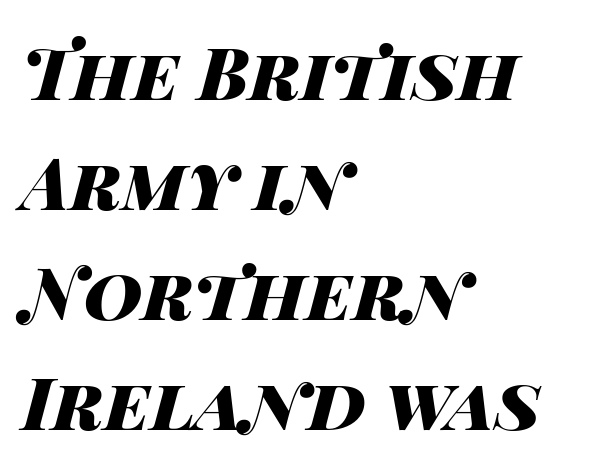
Baseline-to-baseline distance is the conventional proportion of letter height. A classic flush-left, rag-right setting is used for this passage. Students, note that the glyphs here touch the page at normal intervals. Style check: oblique. These lines are rendered in a variable-pitch font.
